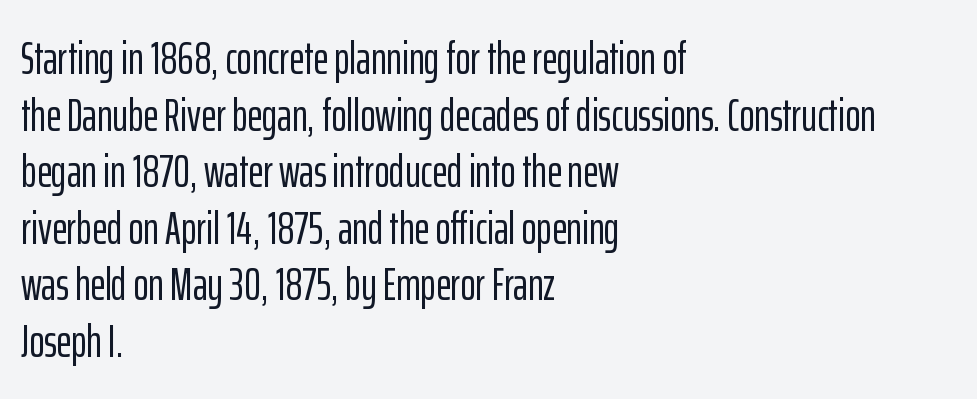
{"serif": "no", "italic": "no", "width": "condensed", "stroke_contrast": "low", "x_height": "medium", "monospaced": "no", "underline": "no", "align": "left", "line_spacing_ratio": 1.23, "letter_spacing": "normal", "letter_spacing_em": 0.0, "glyph_px": 46}
